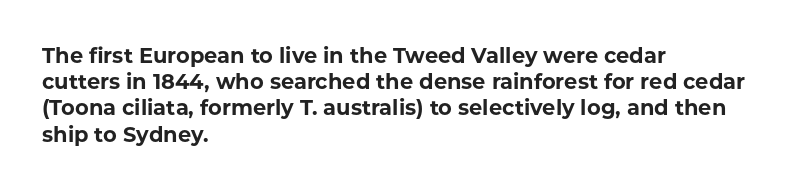
Does the weight exceed regular? Yes, all the way to bold. A typesetter would mark this as roman, not italic. The glyphs are unaccompanied by any horizontal stroke below them. Interline gaps are of average width in this sample. The horizontal fit of the characters is conventional and even.
